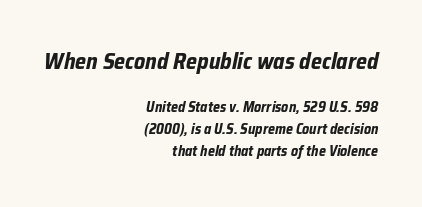
{"italic": "yes", "lean": "right", "slant_degrees": 12, "bold": "yes", "underline": "no", "align": "right", "line_spacing": "normal", "line_spacing_ratio": 1.56, "letter_spacing": "normal", "letter_spacing_em": 0.0, "larger_block": "first", "size_ratio": 1.57, "glyph_px": 22}
